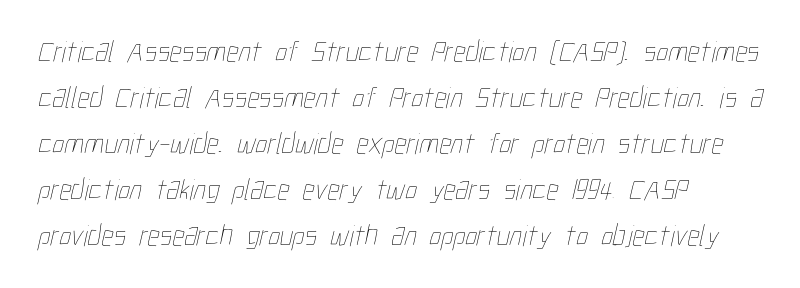
{"bold": "no", "weight": "thin", "width": "condensed", "stroke_contrast": "low", "x_height": "medium", "monospaced": "no", "underline": "no", "align": "left", "line_spacing": "normal", "line_spacing_ratio": 1.53, "letter_spacing": "normal", "letter_spacing_em": 0.0, "glyph_px": 30}
